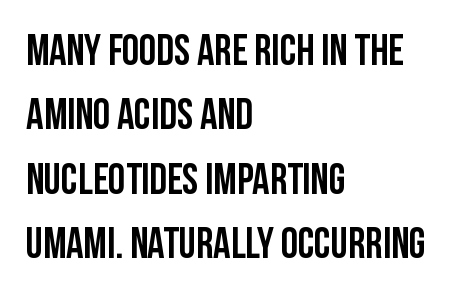
Unlike italic type, these characters show no tilt at all. The specimen omits any rule beneath the text block's lines. Evenly set lines give the paragraph a standard silhouette. Unlike a traditional serif, this face leaves its strokes unadorned.
